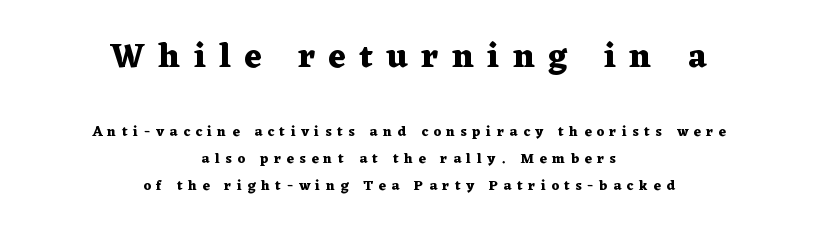
Q: Is the text bold? A: Yes.
Q: Is the text italic (slanted)? A: No, it is upright.
Q: Is the typeface a serif or a sans-serif typeface? A: Serif.
Q: Is the text underlined? A: No.
Q: How is the paragraph aligned? A: Centered.
Q: Is the spacing between letters normal or unusually wide? A: Unusually wide.
Q: Is the spacing between lines tight, normal or loose? A: Loose.
Q: Which block of text is set in a larger size, the first (top) or the second (bottom)? A: The first (top) one.
Q: Width (condensed, normal, or wide)? A: Wide.
Q: Stroke contrast? A: Medium.
Q: x-height? A: Medium.
Q: Monospaced? A: No.
